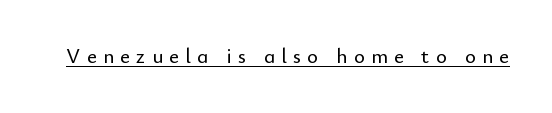
The image shows 21 px text type, upright; set unusually wide letter spacing (+0.3 em), underlined.
